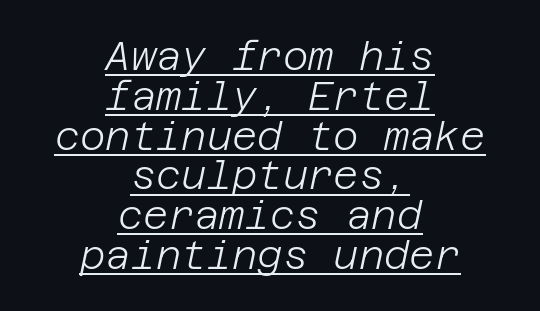
Q: Is the text bold? A: No.
Q: Is the text italic (slanted)? A: Yes, it leans right by about 12 degrees.
Q: Is the text underlined? A: Yes.
Q: How is the paragraph aligned? A: Centered.
Q: Is the spacing between letters normal or unusually wide? A: Normal.
Q: Is the spacing between lines tight, normal or loose? A: Tight.
Q: Width (condensed, normal, or wide)? A: Normal.
Q: Stroke contrast? A: Low.
Q: x-height? A: Large.
